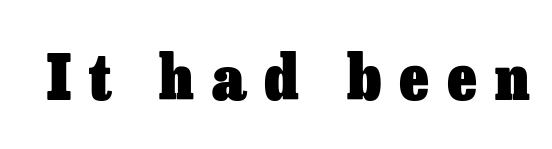
Q: Is the text bold? A: Yes.
Q: Is the text italic (slanted)? A: No, it is upright.
Q: Is the text underlined? A: No.
Q: Is the spacing between letters normal or unusually wide? A: Unusually wide.
Q: Width (condensed, normal, or wide)? A: Normal.
Q: Stroke contrast? A: Low.
Q: x-height? A: Medium.
Q: Monospaced? A: No.
